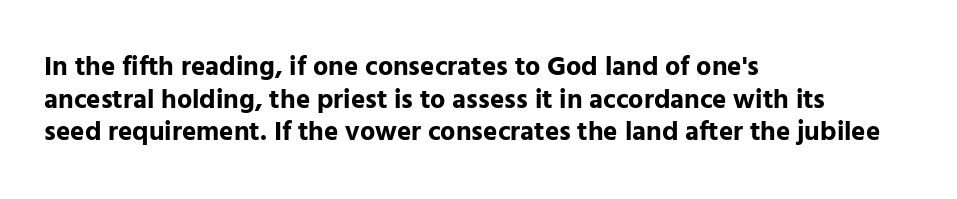
The image shows 27 px bold type, upright; set left-aligned, line spacing 1.21x, normal letter spacing, not underlined.
